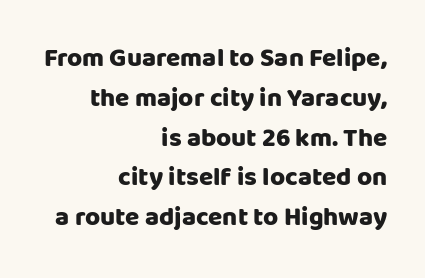
The image shows 26 px bold type, upright; set right-aligned, normal line spacing (1.53x), normal letter spacing, not underlined.
